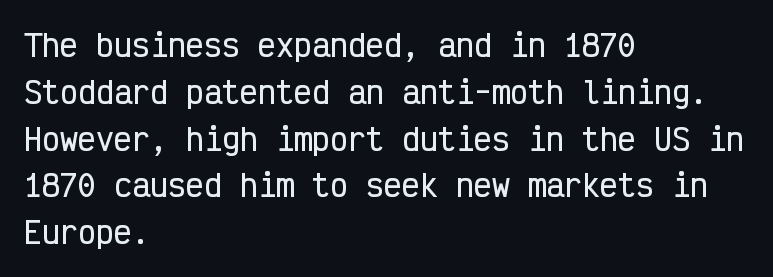
Does the lettering tilt? It doesn't — this is upright. The rendering anchors every line to the left-hand side. Fixed-width glyphs throughout — classic coding-font behaviour. This sample keeps an unexceptional amount of space between lines.
